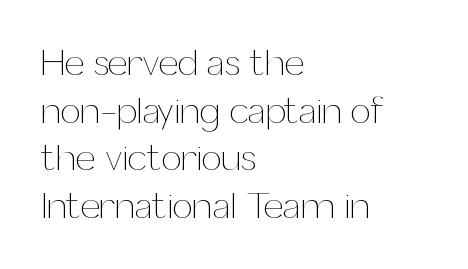
The image shows 36 px thin type, upright; set left-aligned, normal line spacing (1.32x), normal letter spacing, not underlined; medium stroke contrast and a medium x-height.
